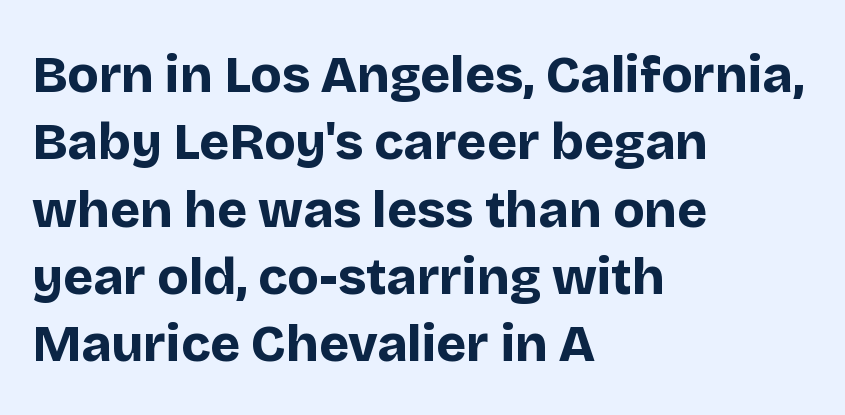
The image shows 51 px bold sans-serif type, upright; set left-aligned, normal line spacing (1.32x), normal letter spacing, not underlined; low stroke contrast and a large x-height.
